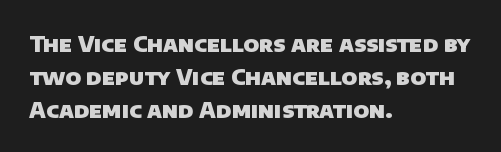
The words here are not underlined. The gaps between neighbouring characters are ordinary and unremarkable. The strokes are fattened all the way to bold. Summary of vertical rhythm: regular, with standard interline spacing. The paragraph has a hard left edge and a soft right edge.
